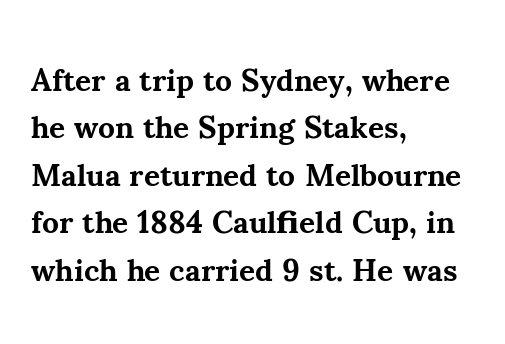
Each line starts at the same left margin while the right side varies. The face used here is proportionally spaced, like ordinary book or web type. Observe the ordinary spacing: letters are neighbours, not strangers. The line-height multiplier appears to be the usual default. Strong, thick strokes mark this as bold type. Has an underline been added? It has not.
